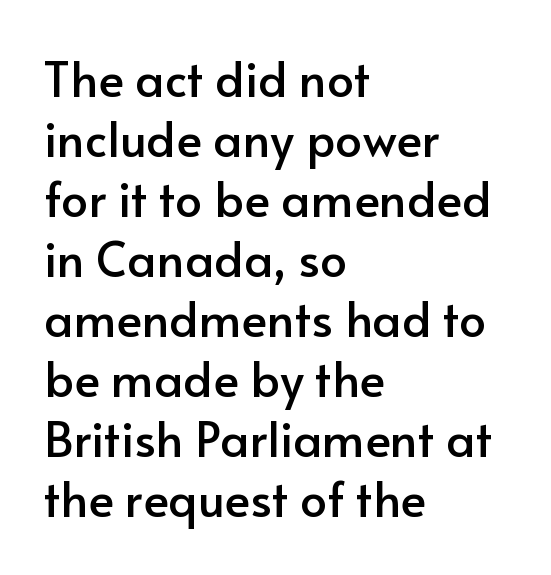
Q: Is the text italic (slanted)? A: No, it is upright.
Q: Is the typeface a serif or a sans-serif typeface? A: Sans-serif.
Q: Is the text underlined? A: No.
Q: How is the paragraph aligned? A: Left-aligned.
Q: Is the spacing between letters normal or unusually wide? A: Normal.
Q: Is the spacing between lines tight, normal or loose? A: Normal.
Q: Width (condensed, normal, or wide)? A: Normal.
Q: Stroke contrast? A: Low.
Q: x-height? A: Small.
Q: Monospaced? A: No.
